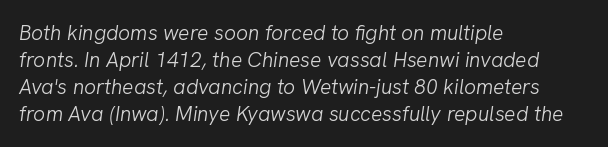
Reading down the column, the eye jumps a familiar distance to each next line. Stems and bowls with no extra thickness — not bold. Tall strokes in this sample are angled rather than plumb. Where is the straight margin? On the left. The gap between lines stays unmarked.
